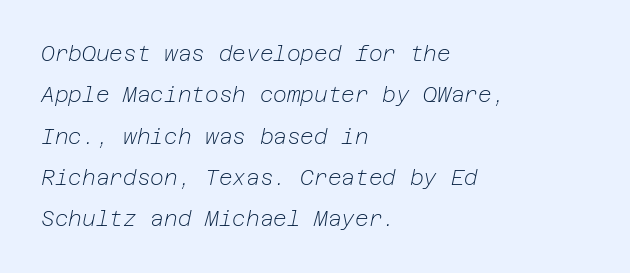
Q: Is the text bold? A: No.
Q: Is the text italic (slanted)? A: Yes, it leans right by about 12 degrees.
Q: Is the text underlined? A: No.
Q: How is the paragraph aligned? A: Left-aligned.
Q: Is the spacing between letters normal or unusually wide? A: Normal.
Q: Is the spacing between lines tight, normal or loose? A: Loose.
